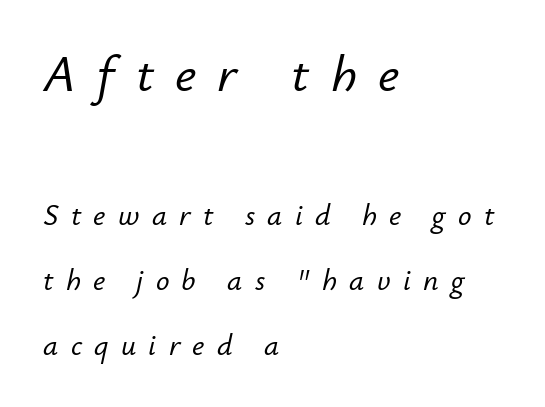
{"italic": "yes", "lean": "right", "slant_degrees": 12, "width": "normal", "stroke_contrast": "low", "x_height": "small", "monospaced": "no", "underline": "no", "align": "left", "line_spacing": "loose", "line_spacing_ratio": 2.16, "letter_spacing": "wide", "letter_spacing_em": 0.41, "larger_block": "first", "size_ratio": 1.73, "glyph_px": 52}
